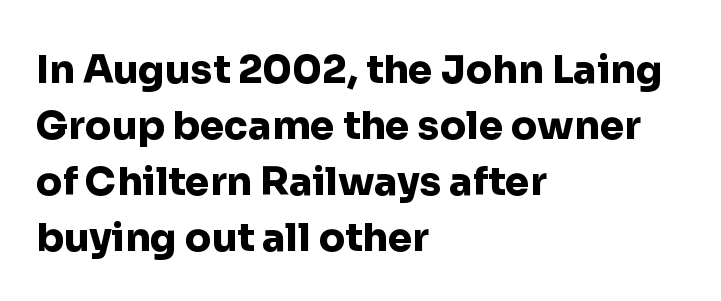
{"serif": "no", "italic": "no", "bold": "yes", "weight": "heavy", "width": "normal", "stroke_contrast": "low", "x_height": "medium", "monospaced": "no", "underline": "no", "align": "left", "line_spacing": "normal", "line_spacing_ratio": 1.44, "letter_spacing": "normal", "letter_spacing_em": 0.0, "glyph_px": 39}
